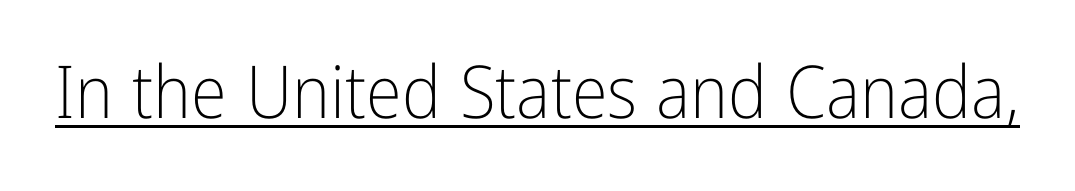
Q: Is the text bold? A: No.
Q: Is the text italic (slanted)? A: No, it is upright.
Q: Is the typeface a serif or a sans-serif typeface? A: Sans-serif.
Q: Is the text underlined? A: Yes.
Q: Is the spacing between letters normal or unusually wide? A: Normal.
Q: Width (condensed, normal, or wide)? A: Condensed.
Q: Stroke contrast? A: Low.
Q: x-height? A: Medium.
Q: Monospaced? A: No.
